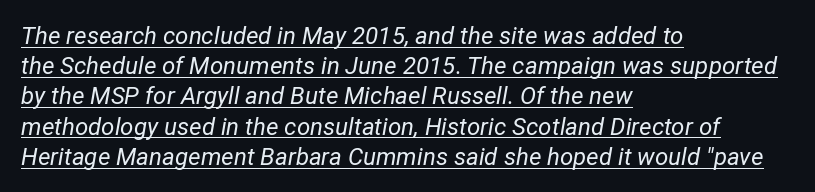
{"italic": "yes", "lean": "right", "slant_degrees": 12, "bold": "no", "underline": "yes", "align": "left", "line_spacing": "normal", "line_spacing_ratio": 1.26, "letter_spacing": "normal", "letter_spacing_em": 0.0, "glyph_px": 24}
